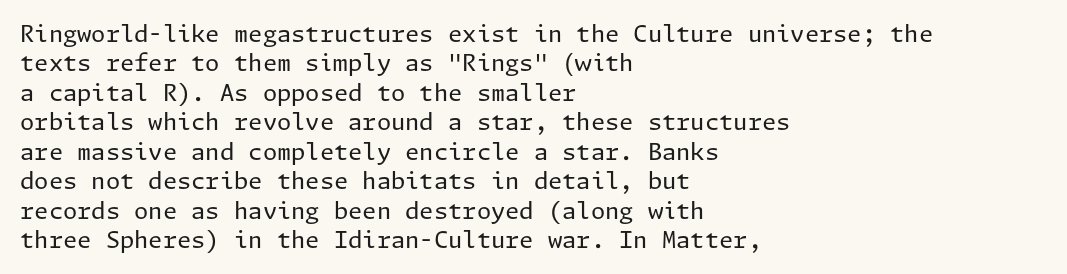
{"italic": "no", "bold": "no", "underline": "no", "align": "left", "line_spacing": "normal", "line_spacing_ratio": 1.28, "letter_spacing": "normal", "letter_spacing_em": 0.0, "glyph_px": 23}
